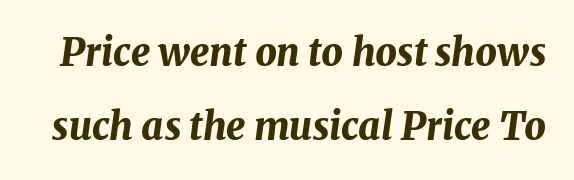
{"italic": "yes", "lean": "right", "slant_degrees": 8, "bold": "yes", "weight": "bold", "width": "normal", "stroke_contrast": "medium", "x_height": "medium", "monospaced": "no", "underline": "no", "line_spacing": "loose", "line_spacing_ratio": 1.96, "letter_spacing": "normal", "letter_spacing_em": 0.0, "glyph_px": 38}
